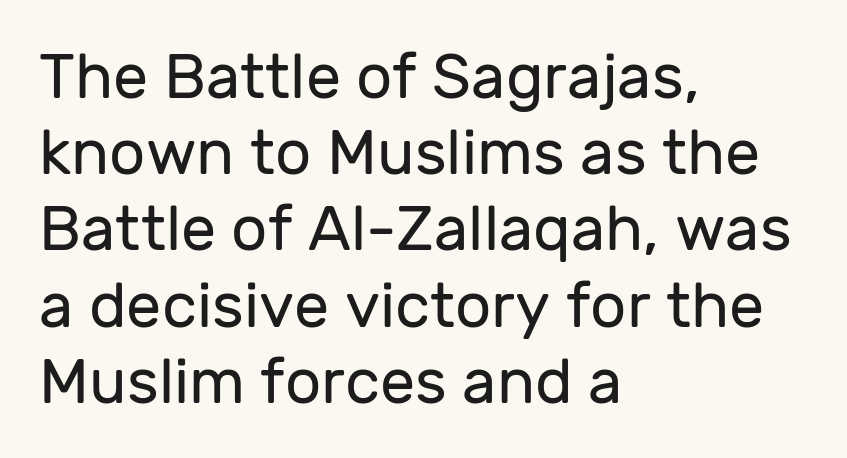
These lines keep a tight, regular rhythm from letter to letter. A typesetter would call this proportional, since set widths differ per character. The typeface has the unassuming heft of standard copy or less. You can tell it's not italic because the verticals are truly vertical.
